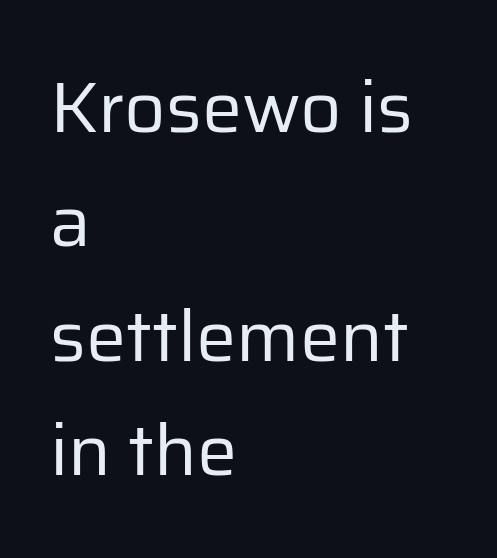
Unbolded letterforms with no extra heft. Rendered with straight, roman letterforms. The setting favours the left margin, as ordinary paragraphs usually do. The designer left line spacing at the default. The passage shown is typed in a proportional face where columns would drift.
